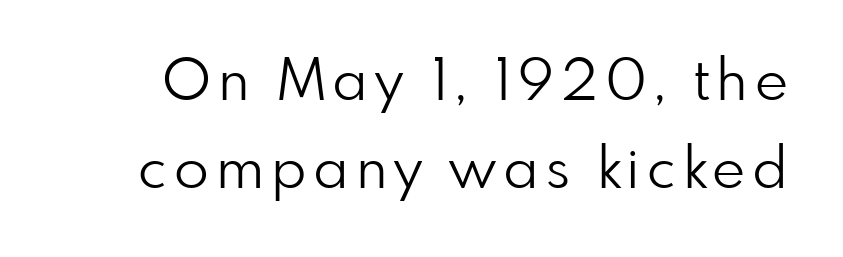
The image shows 57 px light sans-serif type, upright; set normal line spacing (1.54x), not underlined; low stroke contrast and a small x-height.
